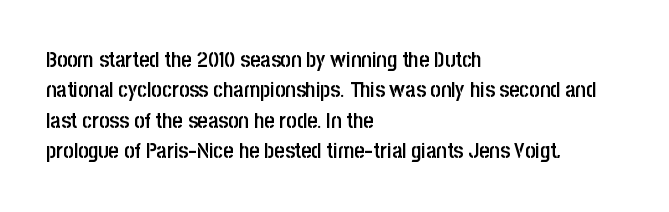
The image shows 22 px text type, upright; set left-aligned, normal line spacing (1.38x), normal letter spacing, not underlined.
